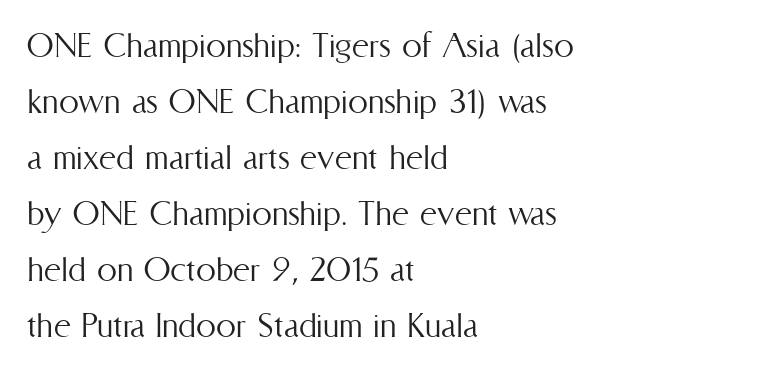
The image shows 40 px light, condensed type, upright; set left-aligned, normal line spacing (1.4x), normal letter spacing, not underlined; medium stroke contrast and a medium x-height.
